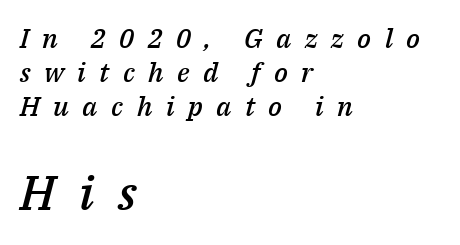
The words here are not underlined. Designer's note — italics engaged. Looks like regular typesetting: each glyph gets only the width it needs. These lines sit exactly where default settings would place them. Look at the glyph heights: the lower group is clearly the bigger setting. Students, note that the glyphs here are deliberately spaced far apart.
